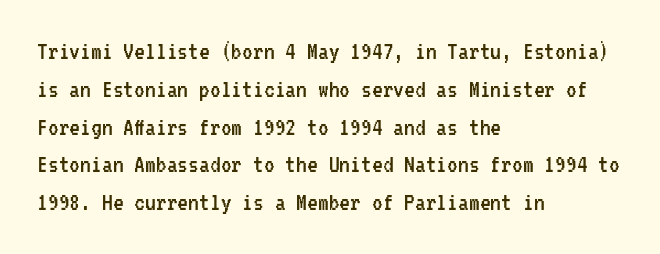
Q: Is the text bold? A: No.
Q: Is the text italic (slanted)? A: No, it is upright.
Q: Is the text underlined? A: No.
Q: How is the paragraph aligned? A: Left-aligned.
Q: Is the spacing between letters normal or unusually wide? A: Normal.
Q: Is the spacing between lines tight, normal or loose? A: Normal.
